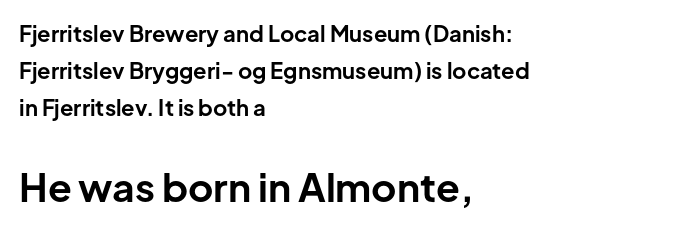
{"serif": "no", "italic": "no", "bold": "yes", "weight": "bold", "width": "normal", "stroke_contrast": "low", "x_height": "medium", "monospaced": "no", "underline": "no", "align": "left", "line_spacing": "normal", "line_spacing_ratio": 1.68, "letter_spacing": "normal", "letter_spacing_em": 0.0, "larger_block": "second", "size_ratio": 1.77, "glyph_px": 39}
